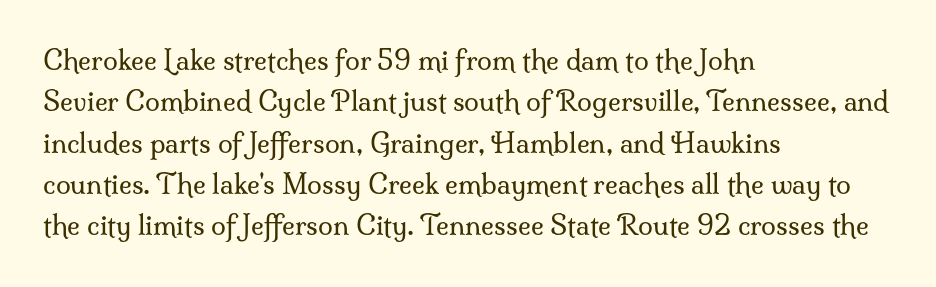
{"italic": "no", "bold": "no", "underline": "no", "align": "left", "line_spacing": "normal", "line_spacing_ratio": 1.53, "letter_spacing": "normal", "letter_spacing_em": 0.0, "glyph_px": 27}
